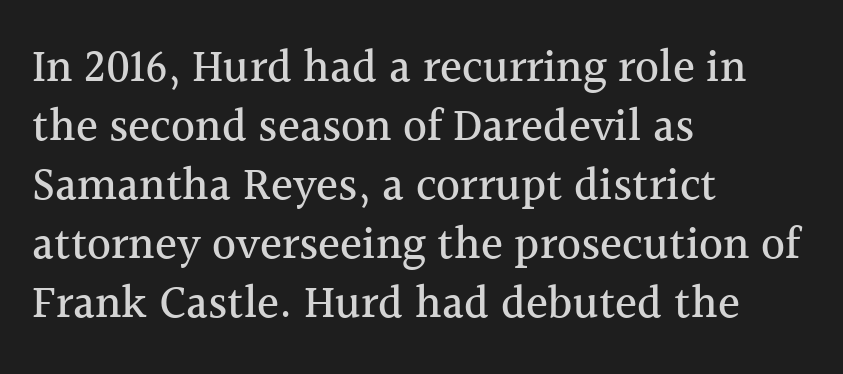
The image shows 46 px serif type, upright; set left-aligned, normal line spacing (1.28x), normal letter spacing, not underlined; a medium x-height.
